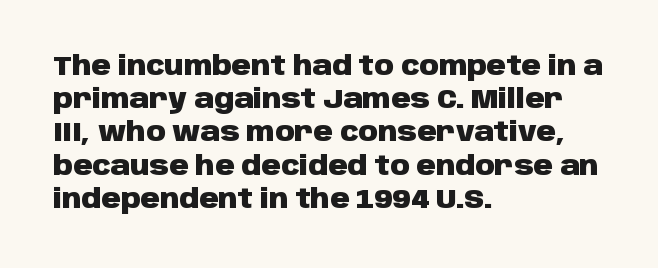
{"italic": "no", "bold": "yes", "underline": "no", "align": "left", "line_spacing_ratio": 1.23, "letter_spacing": "normal", "letter_spacing_em": 0.0, "glyph_px": 27}
